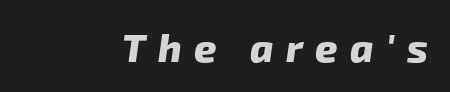
Q: Is the text bold? A: Yes.
Q: Is the typeface a serif or a sans-serif typeface? A: Sans-serif.
Q: Is the text underlined? A: No.
Q: Is the spacing between letters normal or unusually wide? A: Unusually wide.
Q: Width (condensed, normal, or wide)? A: Normal.
Q: Stroke contrast? A: Low.
Q: x-height? A: Medium.
Q: Monospaced? A: No.
